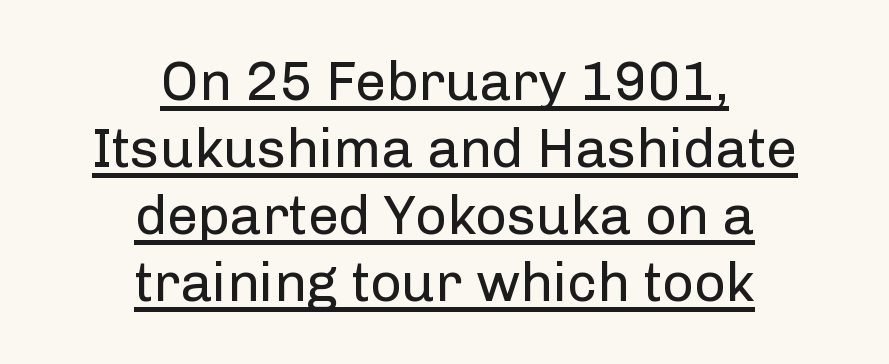
The image shows 55 px regular-weight sans-serif type, upright; set centered, line spacing 1.22x, normal letter spacing, underlined; low stroke contrast and a medium x-height.
